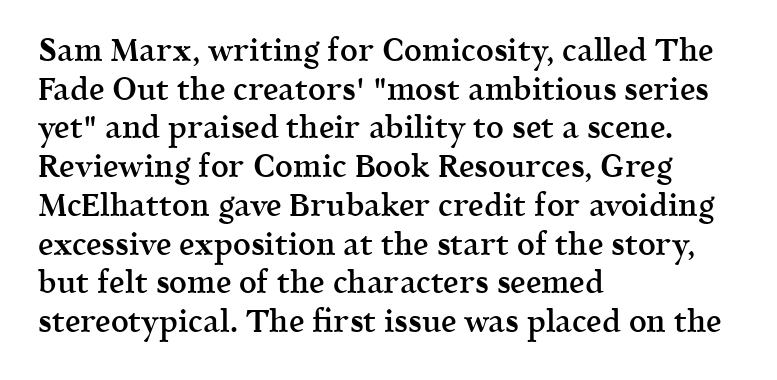
{"serif": "yes", "italic": "no", "bold": "semi", "weight": "semibold", "width": "normal", "x_height": "medium", "monospaced": "no", "underline": "no", "align": "left", "line_spacing": "normal", "line_spacing_ratio": 1.25, "letter_spacing": "normal", "letter_spacing_em": 0.0, "glyph_px": 31}
